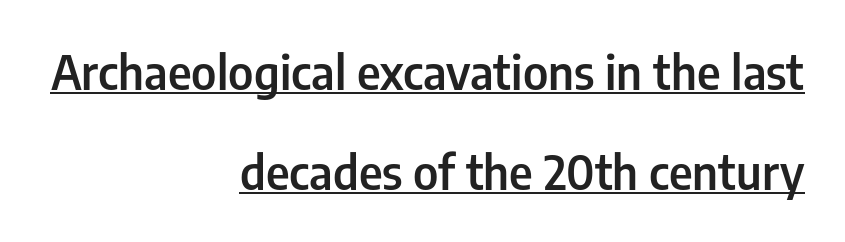
Rendered with straight, roman letterforms. Varying glyph widths throughout — classic text-font behaviour. Emphasis is given by a line drawn under the lettering. How would I describe the line gaps? Wide and relaxed. I'd call this a sans setting — the letters go barefoot. Casual observation: everything's shoved over to the right.
